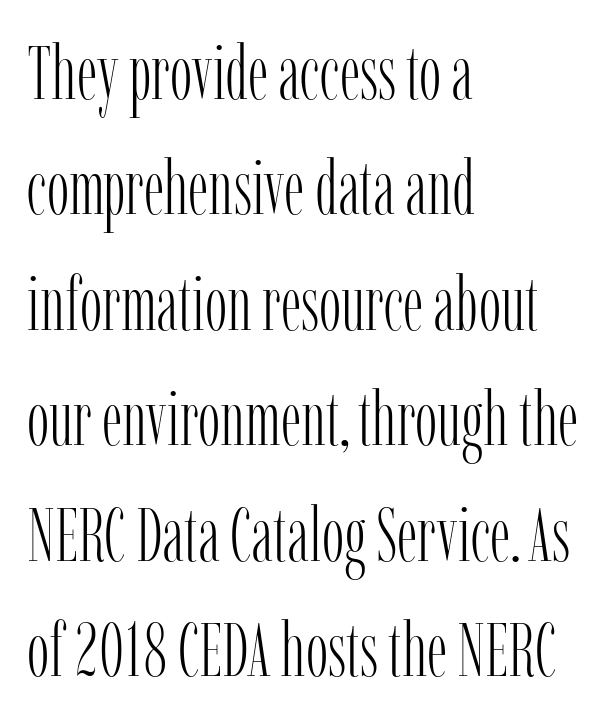
Each stroke keeps to a modest, everyday thickness or less. Evenly set lines give the paragraph a standard silhouette. The rendering uses natural spacing where letterforms have individual widths. A typesetter would label this face a serif. Characters follow at the spacing the type designer built in.
